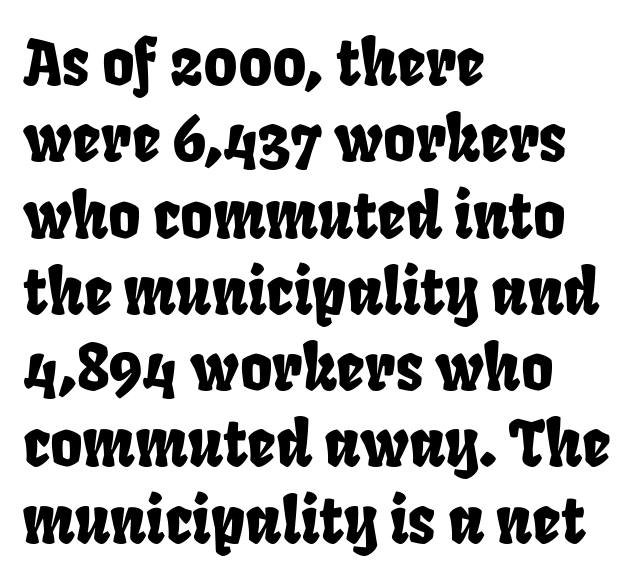
The image shows 62 px condensed sans-serif type; set left-aligned, line spacing 1.23x, normal letter spacing, not underlined; low stroke contrast and a large x-height.
